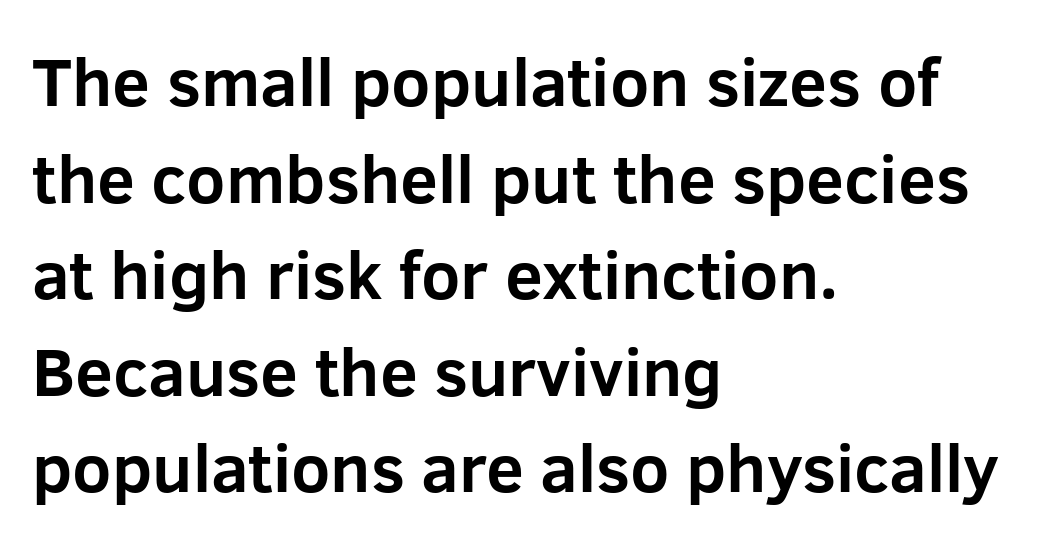
The image shows 68 px bold sans-serif type, upright; set left-aligned, normal line spacing (1.42x), normal letter spacing, not underlined; low stroke contrast and a medium x-height.
